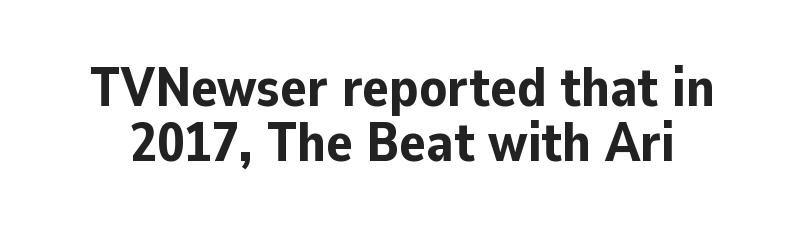
Is this a fixed-width face? No — the glyphs have proportional, varying widths. The designer dialed line spacing down below the default. The passage shown is not underscored anywhere. Between one letter and the next there's only the usual sliver of space.
